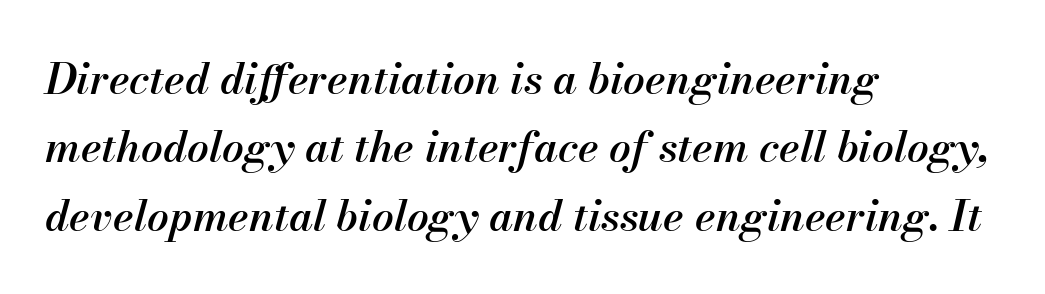
What stands out about the letter spacing? Nothing — it is the standard amount. The lettering tilts uniformly, giving the passage an italic look. Casual observation: everything's shoved over to the left. Is this a fixed-width face? No — the glyphs have proportional, varying widths.
